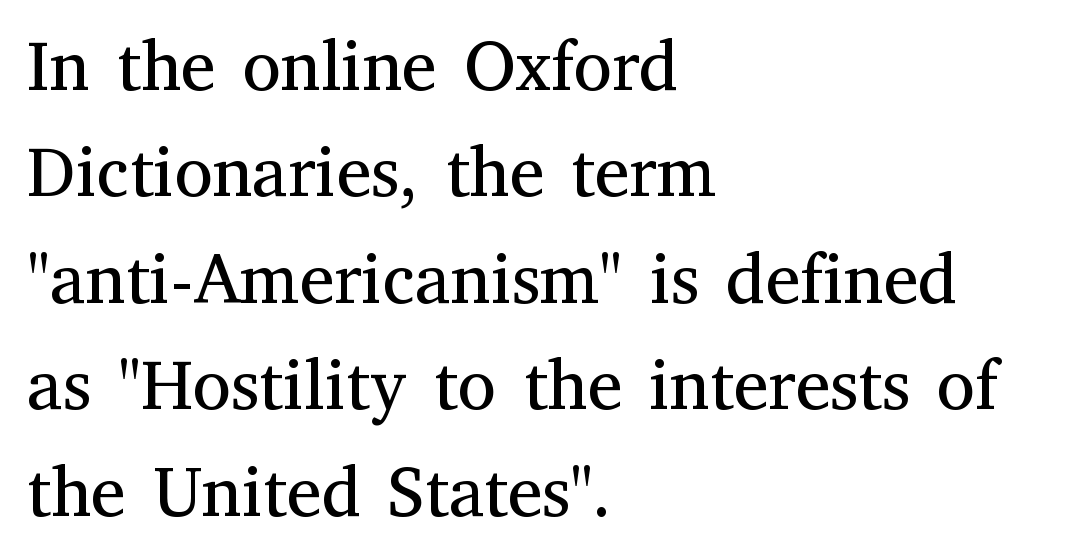
Q: Is the text bold? A: No.
Q: Is the text italic (slanted)? A: No, it is upright.
Q: Is the typeface a serif or a sans-serif typeface? A: Serif.
Q: Is the text underlined? A: No.
Q: How is the paragraph aligned? A: Left-aligned.
Q: Is the spacing between letters normal or unusually wide? A: Normal.
Q: Is the spacing between lines tight, normal or loose? A: Normal.
Q: Width (condensed, normal, or wide)? A: Normal.
Q: Stroke contrast? A: Medium.
Q: x-height? A: Medium.
Q: Monospaced? A: No.
